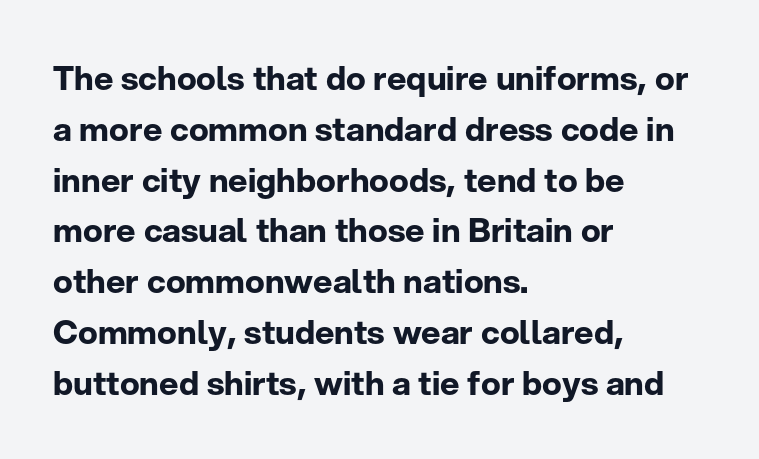
How are the letters spaced? Ordinarily, with no added tracking. The space directly below the letters is spotless. Reading down the block, your eye returns to a fixed left position each line. Chunky letters — that's bold for sure.
